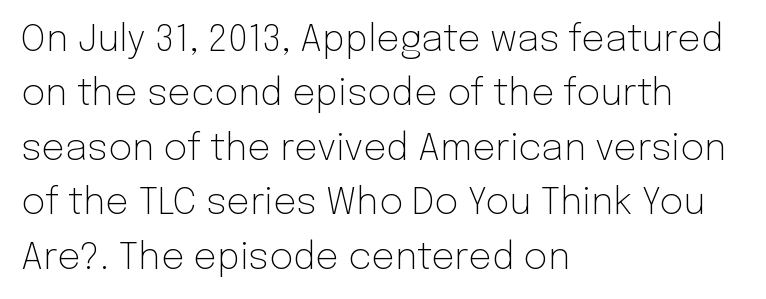
The image shows 37 px light sans-serif type, upright; set left-aligned, normal line spacing (1.47x), normal letter spacing, not underlined; low stroke contrast and a medium x-height.
